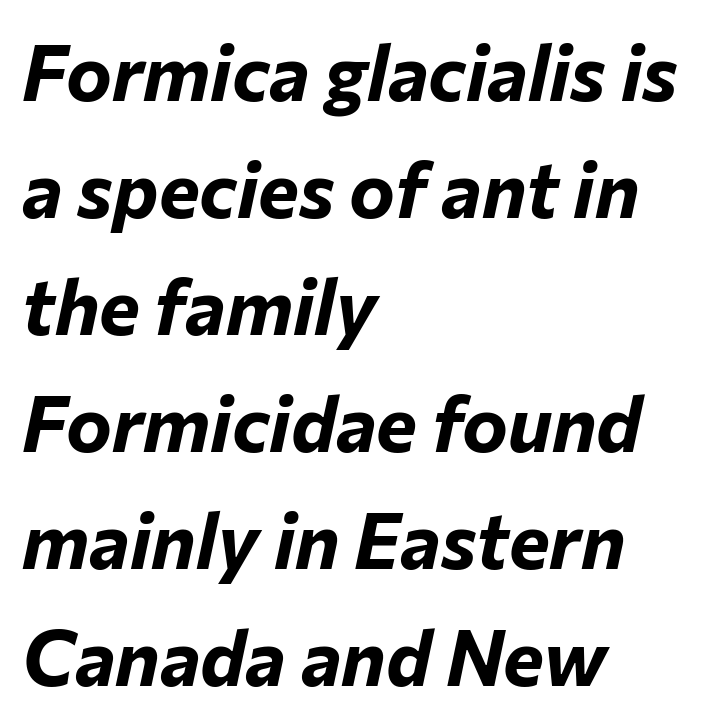
{"italic": "yes", "lean": "right", "slant_degrees": 12, "bold": "yes", "weight": "bold", "width": "normal", "stroke_contrast": "low", "x_height": "medium", "monospaced": "no", "underline": "no", "align": "left", "line_spacing": "normal", "line_spacing_ratio": 1.52, "letter_spacing": "normal", "letter_spacing_em": 0.0, "glyph_px": 77}
